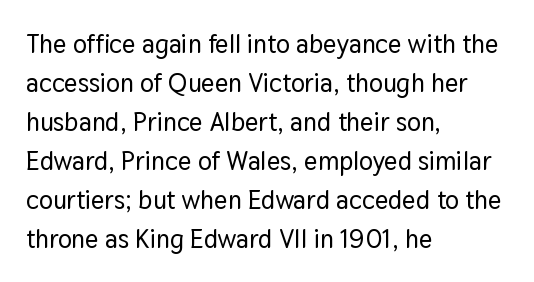
Q: Is the text italic (slanted)? A: No, it is upright.
Q: Is the text underlined? A: No.
Q: How is the paragraph aligned? A: Left-aligned.
Q: Is the spacing between letters normal or unusually wide? A: Normal.
Q: Is the spacing between lines tight, normal or loose? A: Normal.
